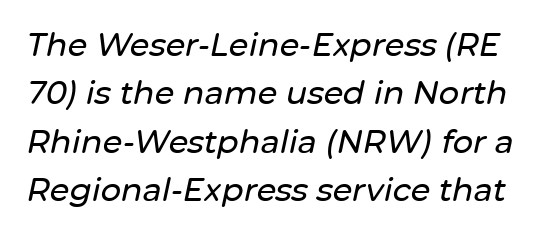
A bare baseline throughout the passage. Designer's note — italics engaged. Looks like regular typesetting: each glyph gets only the width it needs. The rendering keeps characters at their native spacing. Is there much room between lines? A standard amount, neither cramped nor airy.
